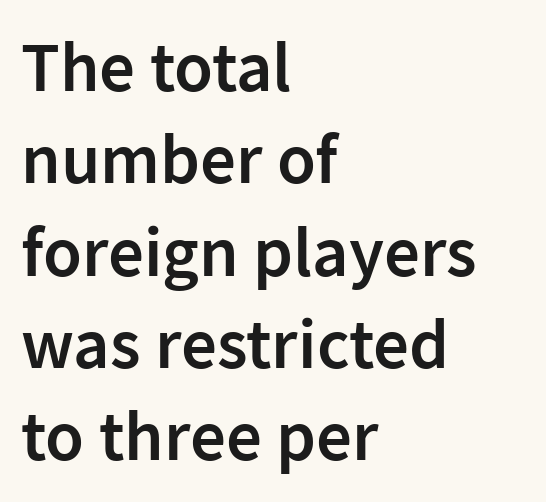
The image shows 71 px semibold sans-serif type, upright; set left-aligned, normal line spacing (1.3x), normal letter spacing, not underlined; low stroke contrast and a medium x-height.
